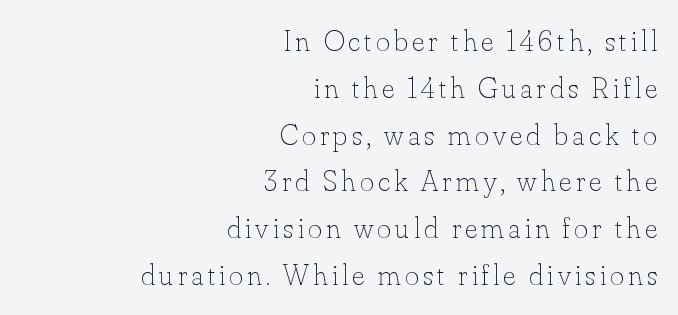
Typeset ragged left — the right edge is the straight one. The zone under the glyphs is completely vacant. Style check: upright. No chunkiness to these letters — they're not bold.
